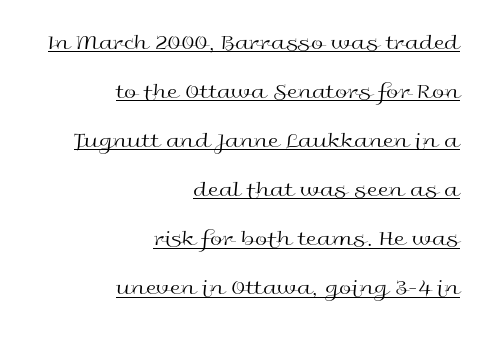
{"italic": "no", "bold": "no", "underline": "yes", "align": "right", "line_spacing": "loose", "line_spacing_ratio": 2.23, "letter_spacing": "normal", "letter_spacing_em": 0.0, "glyph_px": 22}
